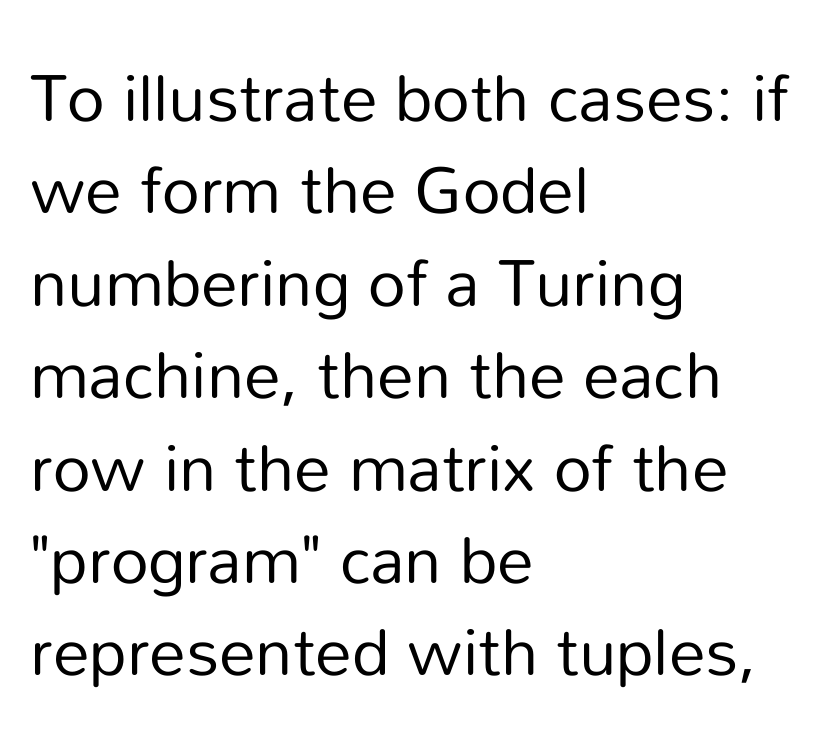
Q: Is the text bold? A: No.
Q: Is the text italic (slanted)? A: No, it is upright.
Q: Is the typeface a serif or a sans-serif typeface? A: Sans-serif.
Q: Is the text underlined? A: No.
Q: How is the paragraph aligned? A: Left-aligned.
Q: Is the spacing between letters normal or unusually wide? A: Normal.
Q: Is the spacing between lines tight, normal or loose? A: Normal.
Q: Width (condensed, normal, or wide)? A: Normal.
Q: Stroke contrast? A: Low.
Q: x-height? A: Medium.
Q: Monospaced? A: No.
